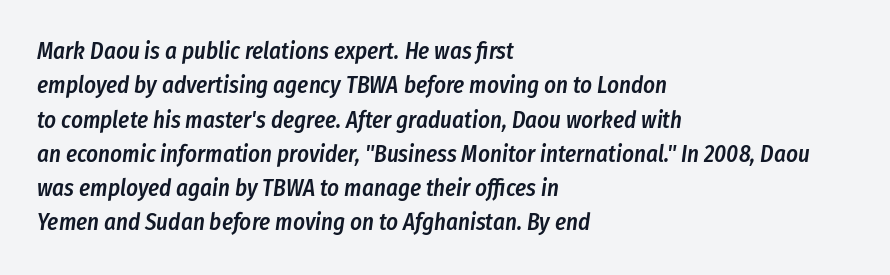
{"italic": "yes", "lean": "right", "slant_degrees": 8, "bold": "semi", "underline": "no", "align": "left", "line_spacing": "normal", "line_spacing_ratio": 1.49, "letter_spacing": "normal", "letter_spacing_em": 0.0, "glyph_px": 23}
